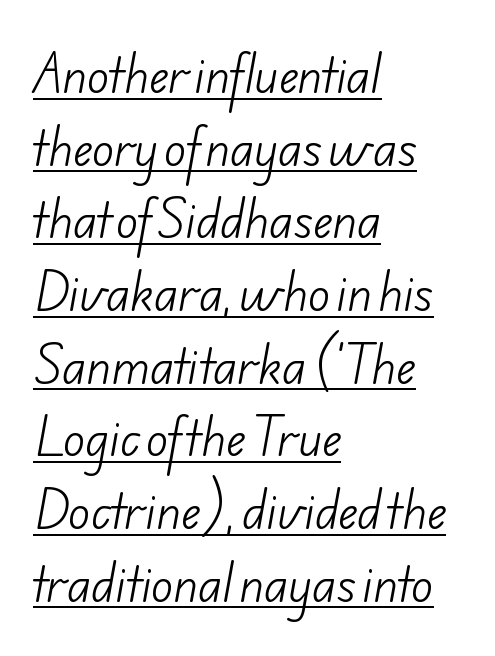
Every row of glyphs begins at an identical x-position on the left. Descenders here cross a horizontal rule under the line. Letters have the restrained weight of plain body copy at most. Are there feet on the stems? There aren't — it's a sans. Between one letter and the next there's only the usual sliver of space.
